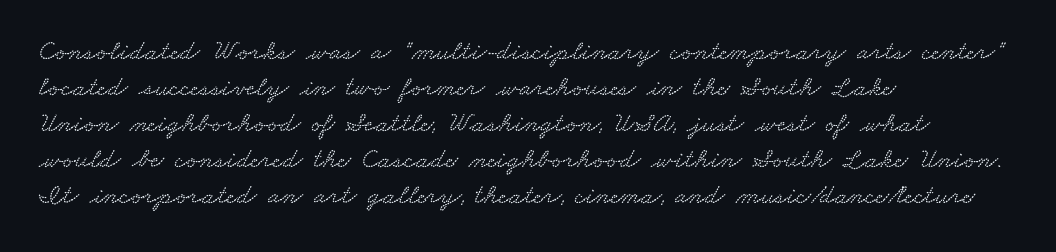
Is the letter spacing exaggerated? No — it looks like the ordinary default. You could not count columns in this text — the font is proportionally spaced. One-word summary of the alignment: left. Check under the words: just untouched page. The designer left line spacing at the default.
